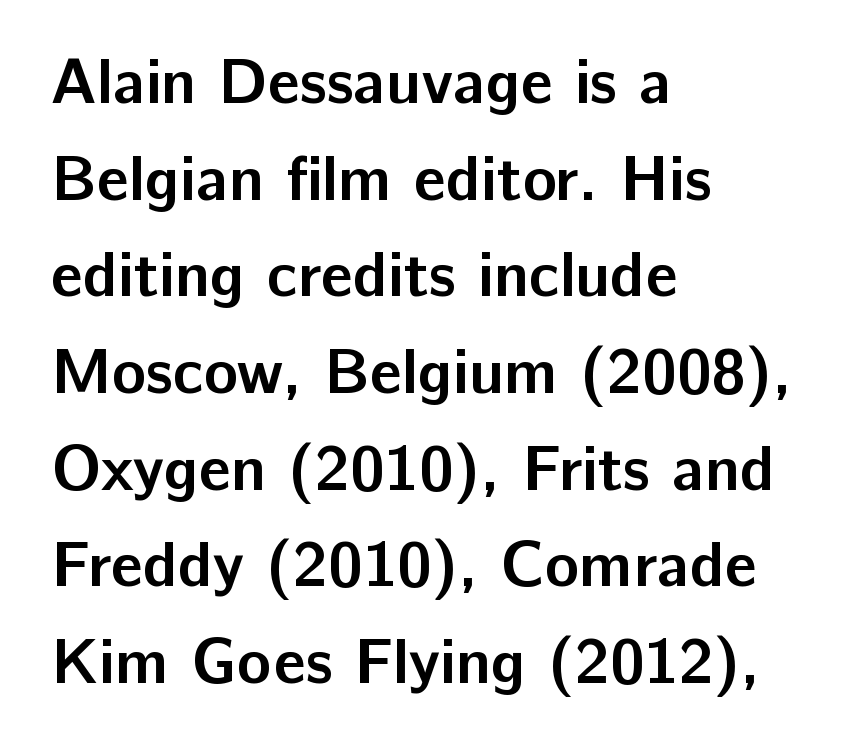
The image shows 64 px semibold sans-serif type, upright; set left-aligned, normal line spacing (1.51x), normal letter spacing, not underlined; low stroke contrast and a medium x-height.
